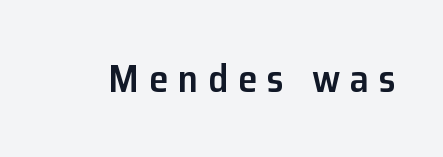
Q: Is the text bold? A: Semi-bold.
Q: Is the text italic (slanted)? A: No, it is upright.
Q: Is the typeface a serif or a sans-serif typeface? A: Sans-serif.
Q: Is the text underlined? A: No.
Q: Is the spacing between letters normal or unusually wide? A: Unusually wide.
Q: Width (condensed, normal, or wide)? A: Normal.
Q: Stroke contrast? A: Low.
Q: x-height? A: Medium.
Q: Monospaced? A: No.
